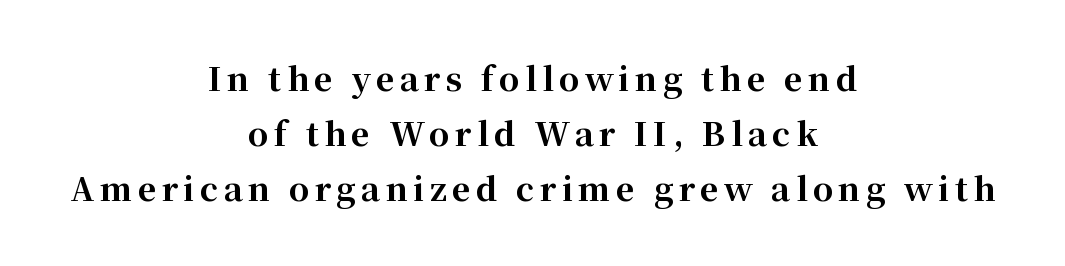
Q: Is the text bold? A: Yes.
Q: Is the text italic (slanted)? A: No, it is upright.
Q: Is the typeface a serif or a sans-serif typeface? A: Serif.
Q: Is the text underlined? A: No.
Q: How is the paragraph aligned? A: Centered.
Q: Width (condensed, normal, or wide)? A: Normal.
Q: Stroke contrast? A: High.
Q: x-height? A: Medium.
Q: Monospaced? A: No.
